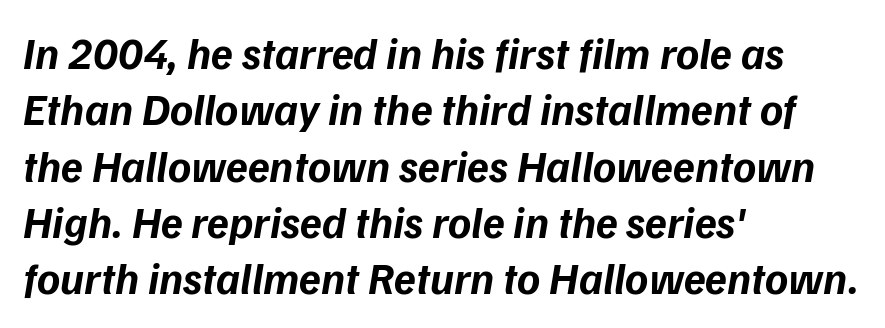
Q: Is the text bold? A: Yes.
Q: Is the typeface a serif or a sans-serif typeface? A: Sans-serif.
Q: Is the text underlined? A: No.
Q: How is the paragraph aligned? A: Left-aligned.
Q: Is the spacing between letters normal or unusually wide? A: Normal.
Q: Is the spacing between lines tight, normal or loose? A: Normal.
Q: Width (condensed, normal, or wide)? A: Normal.
Q: Stroke contrast? A: Low.
Q: x-height? A: Medium.
Q: Monospaced? A: No.
